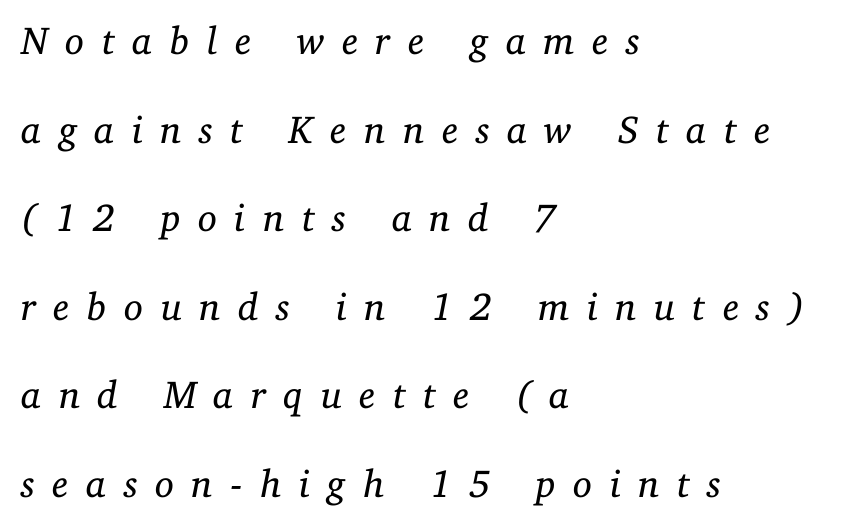
Weight class: somewhere from thin through regular. Whoever set this chose breathing room over compactness in the vertical rhythm. Honestly, the letter spacing is so wide it's the main thing you notice. The strip under each line holds only bare page. Varying glyph widths throughout — classic text-font behaviour. Letterform terminals end in serifs throughout the passage.
